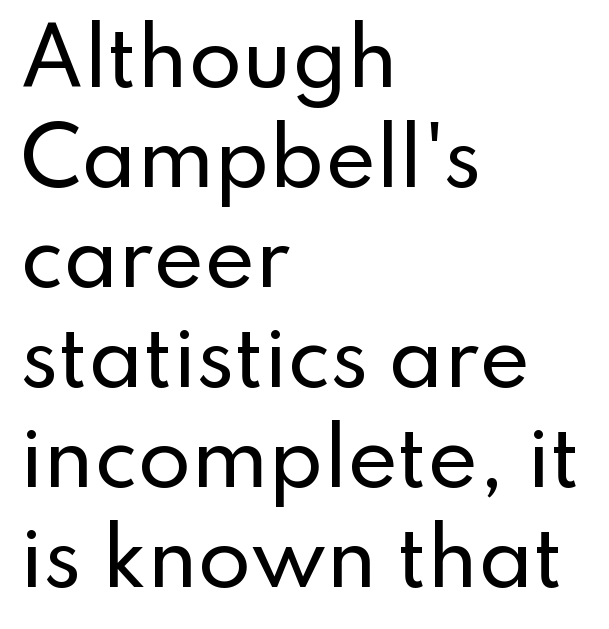
{"serif": "no", "italic": "no", "width": "normal", "stroke_contrast": "low", "x_height": "small", "monospaced": "no", "underline": "no", "align": "left", "line_spacing": "normal", "line_spacing_ratio": 1.3, "letter_spacing": "normal", "letter_spacing_em": 0.0, "glyph_px": 77}
